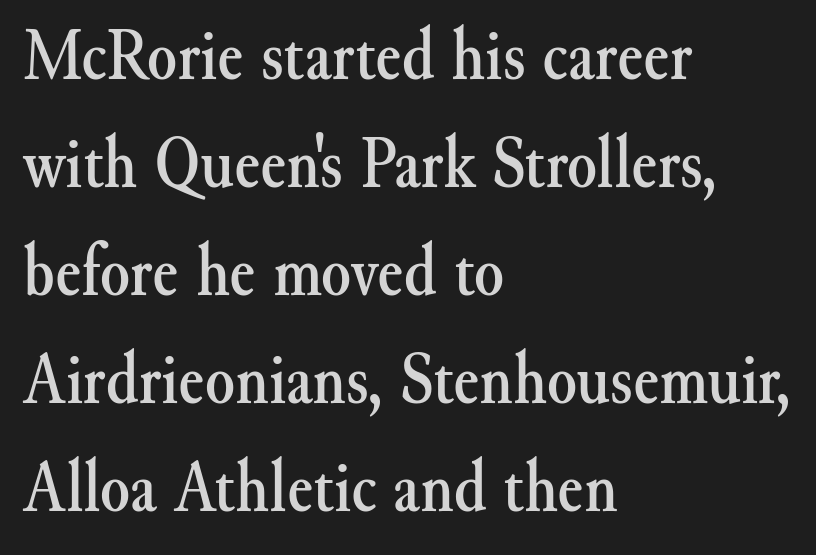
The image shows 76 px serif type, upright; set left-aligned, normal line spacing (1.42x), normal letter spacing, not underlined; medium stroke contrast and a small x-height.
